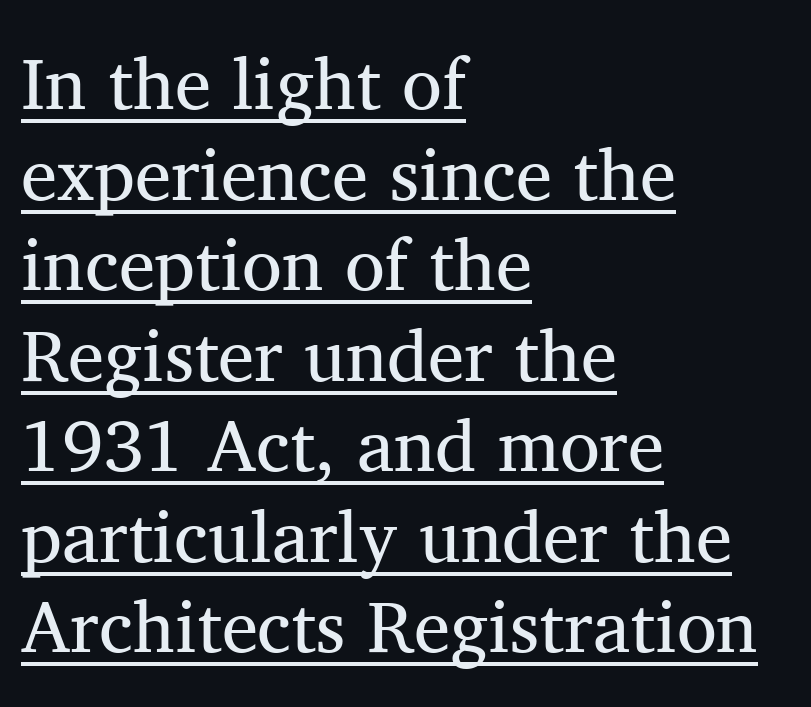
Q: Is the text bold? A: No.
Q: Is the text italic (slanted)? A: No, it is upright.
Q: Is the typeface a serif or a sans-serif typeface? A: Serif.
Q: Is the text underlined? A: Yes.
Q: How is the paragraph aligned? A: Left-aligned.
Q: Is the spacing between letters normal or unusually wide? A: Normal.
Q: Width (condensed, normal, or wide)? A: Normal.
Q: Stroke contrast? A: Medium.
Q: x-height? A: Medium.
Q: Monospaced? A: No.
